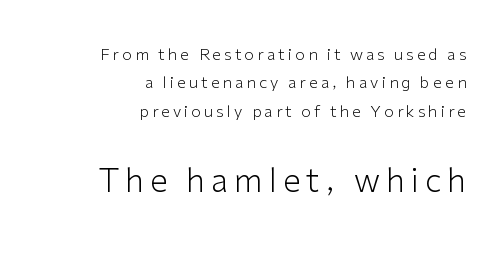
Q: Is the text bold? A: No.
Q: Is the text italic (slanted)? A: No, it is upright.
Q: Is the typeface a serif or a sans-serif typeface? A: Sans-serif.
Q: Is the text underlined? A: No.
Q: How is the paragraph aligned? A: Right-aligned.
Q: Which block of text is set in a larger size, the first (top) or the second (bottom)? A: The second (bottom) one.
Q: Width (condensed, normal, or wide)? A: Normal.
Q: Stroke contrast? A: Low.
Q: x-height? A: Medium.
Q: Monospaced? A: No.
